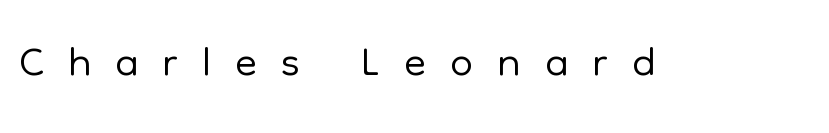
The image shows 65 px light sans-serif type, upright; set unusually wide letter spacing (+0.37 em), not underlined; low stroke contrast and a medium x-height.
